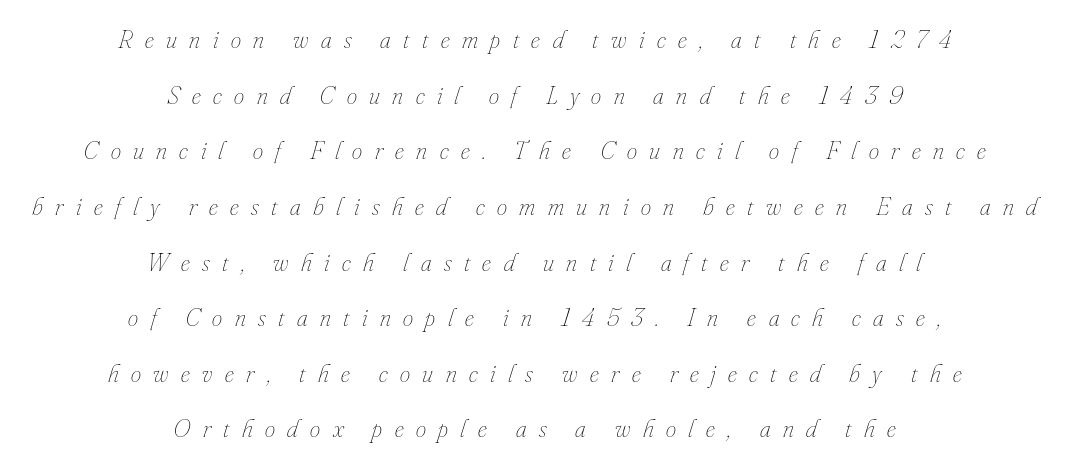
{"italic": "yes", "lean": "right", "slant_degrees": 16, "bold": "no", "underline": "no", "align": "center", "line_spacing": "loose", "line_spacing_ratio": 2.14, "letter_spacing": "wide", "letter_spacing_em": 0.48, "glyph_px": 26}
